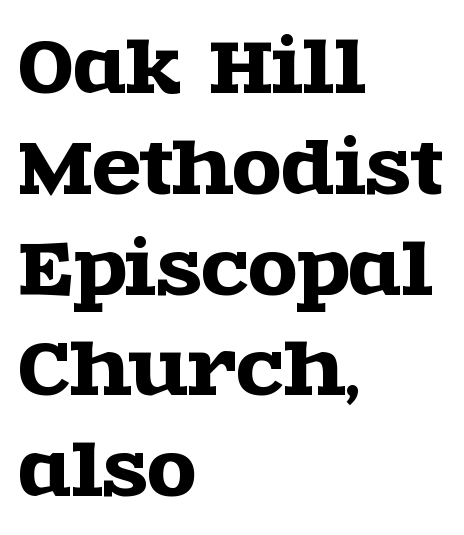
Q: Is the text italic (slanted)? A: No, it is upright.
Q: Is the typeface a serif or a sans-serif typeface? A: Serif.
Q: Is the text underlined? A: No.
Q: How is the paragraph aligned? A: Left-aligned.
Q: Is the spacing between letters normal or unusually wide? A: Normal.
Q: Is the spacing between lines tight, normal or loose? A: Normal.
Q: Width (condensed, normal, or wide)? A: Wide.
Q: x-height? A: Large.
Q: Monospaced? A: No.
